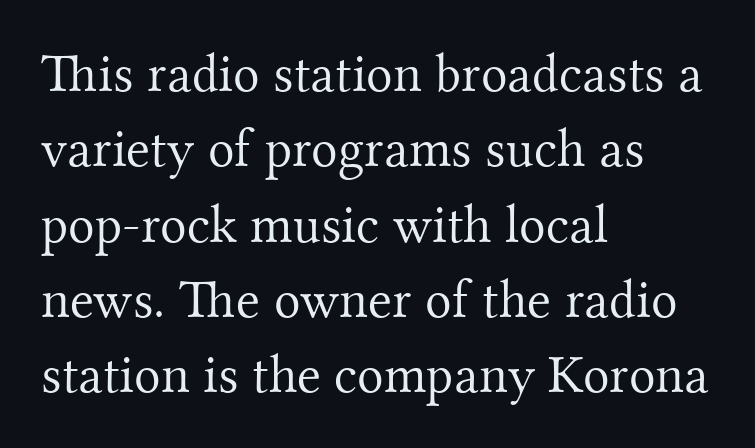
The image shows 55 px light serif type, upright; set left-aligned, normal line spacing (1.37x), normal letter spacing, not underlined; medium stroke contrast and a small x-height.
